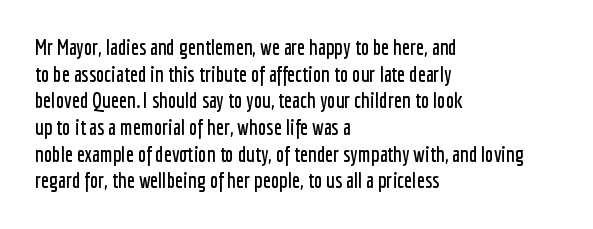
{"italic": "no", "underline": "no", "align": "left", "line_spacing": "normal", "line_spacing_ratio": 1.27, "letter_spacing": "normal", "letter_spacing_em": 0.0, "glyph_px": 21}
